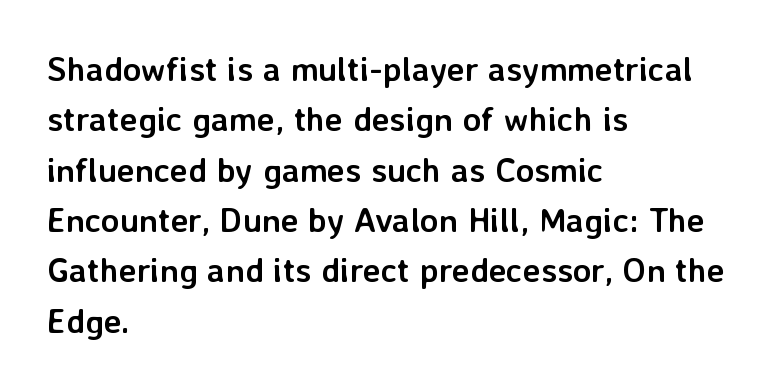
The image shows 34 px semibold sans-serif type, upright; set left-aligned, normal line spacing (1.48x), normal letter spacing, not underlined; low stroke contrast and a medium x-height.
